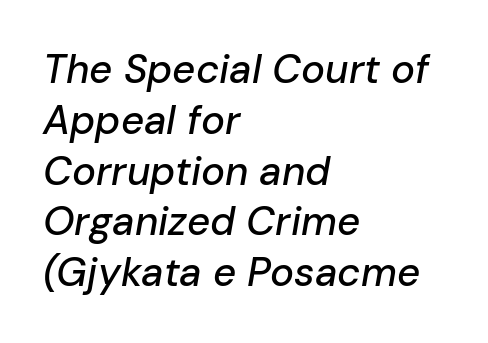
Lines of text with bare space underneath. Compared with typical body copy, the letter spacing here is the same. Notice how the passage keeps a crisp vertical edge on the left only. There's an unmistakable incline to the writing here.
